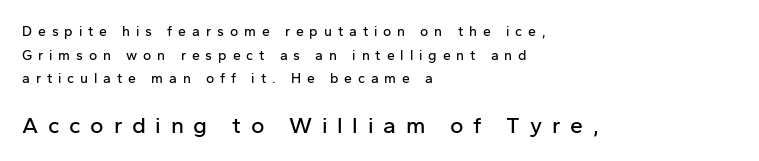
The image shows 23 px text type, upright; set left-aligned, normal line spacing (1.68x), unusually wide letter spacing (+0.42 em), not underlined; the second (bottom) block is 1.64x larger.
